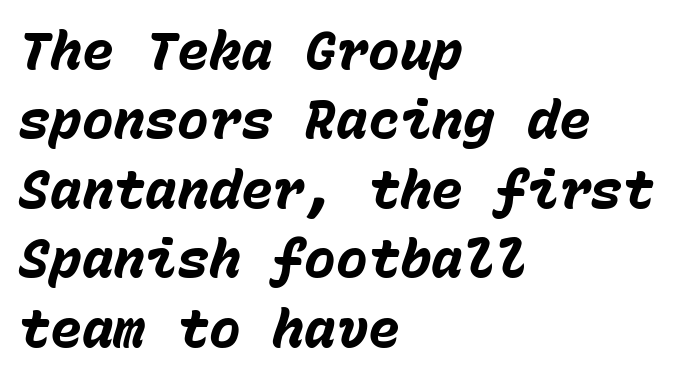
{"italic": "yes", "lean": "right", "slant_degrees": 15, "bold": "yes", "weight": "heavy", "width": "normal", "stroke_contrast": "low", "x_height": "medium", "monospaced": "yes", "underline": "no", "align": "left", "line_spacing": "normal", "line_spacing_ratio": 1.31, "letter_spacing": "normal", "letter_spacing_em": 0.0, "glyph_px": 53}
